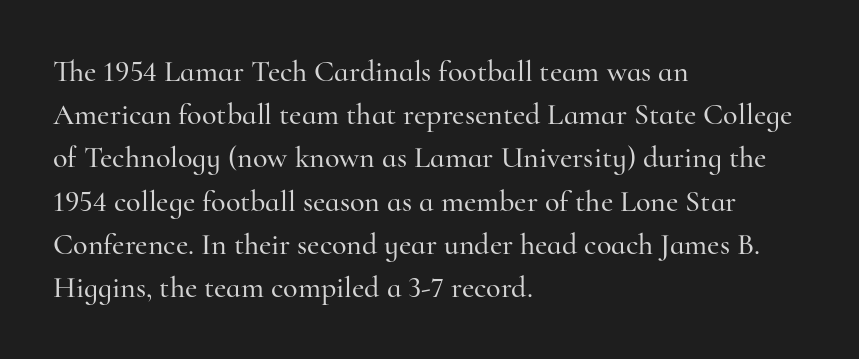
Q: Is the text italic (slanted)? A: No, it is upright.
Q: Is the typeface a serif or a sans-serif typeface? A: Serif.
Q: Is the text underlined? A: No.
Q: How is the paragraph aligned? A: Left-aligned.
Q: Is the spacing between letters normal or unusually wide? A: Normal.
Q: Is the spacing between lines tight, normal or loose? A: Normal.
Q: Width (condensed, normal, or wide)? A: Normal.
Q: Stroke contrast? A: High.
Q: x-height? A: Small.
Q: Monospaced? A: No.
